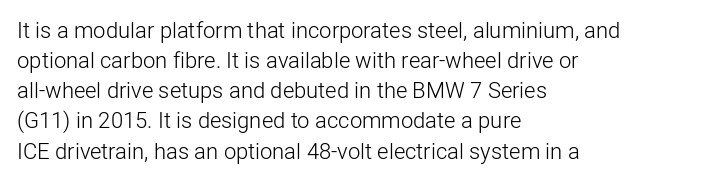
The letterforms sit shoulder to shoulder at normal distance. The space directly below the letters is spotless. Counters stay open thanks to moderate or lighter strokes. The vertical gap from one line to the next is medium. Ascenders rise straight up at ninety degrees. The ragged edge is on the right, which tells us the setting is flush left.
